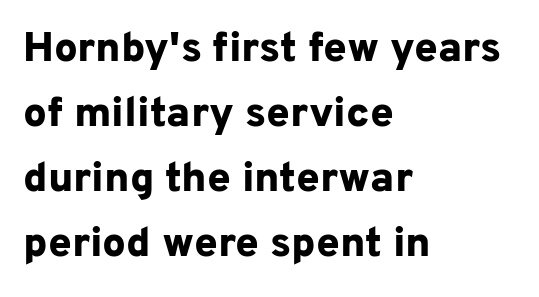
Q: Is the text bold? A: Yes.
Q: Is the text italic (slanted)? A: No, it is upright.
Q: Is the typeface a serif or a sans-serif typeface? A: Sans-serif.
Q: Is the text underlined? A: No.
Q: How is the paragraph aligned? A: Left-aligned.
Q: Is the spacing between letters normal or unusually wide? A: Normal.
Q: Is the spacing between lines tight, normal or loose? A: Normal.
Q: Width (condensed, normal, or wide)? A: Normal.
Q: Stroke contrast? A: Low.
Q: x-height? A: Medium.
Q: Monospaced? A: No.
